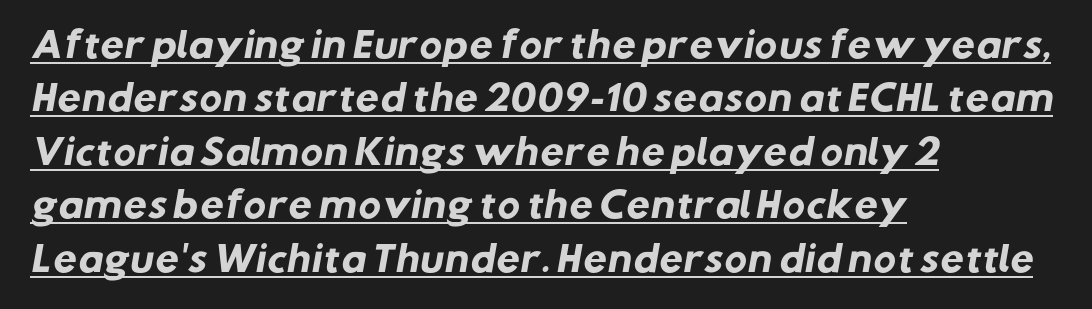
The face used here is proportionally spaced, like ordinary book or web type. What kind of face is this? One without serifs — a sans. The paragraph shown leans on its left margin. In terms of letterspacing, this is plain default setting. Beneath each row of characters lies a ruled line. What's the leading like? Ordinary, nothing unusual.
